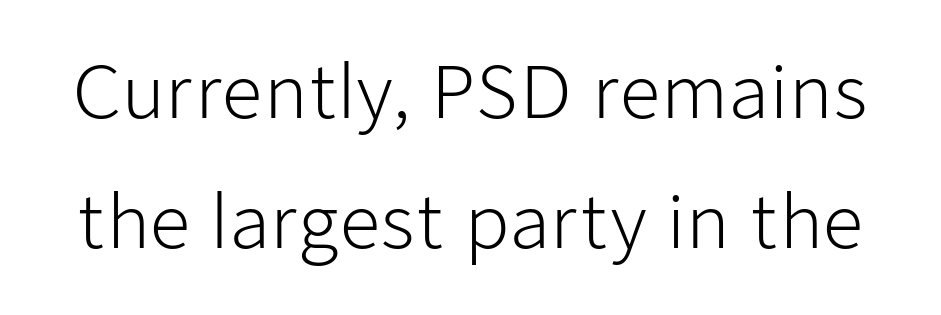
Q: Is the text bold? A: No.
Q: Is the text italic (slanted)? A: No, it is upright.
Q: Is the typeface a serif or a sans-serif typeface? A: Sans-serif.
Q: Is the text underlined? A: No.
Q: Is the spacing between letters normal or unusually wide? A: Normal.
Q: Width (condensed, normal, or wide)? A: Normal.
Q: Stroke contrast? A: Low.
Q: x-height? A: Medium.
Q: Monospaced? A: No.
